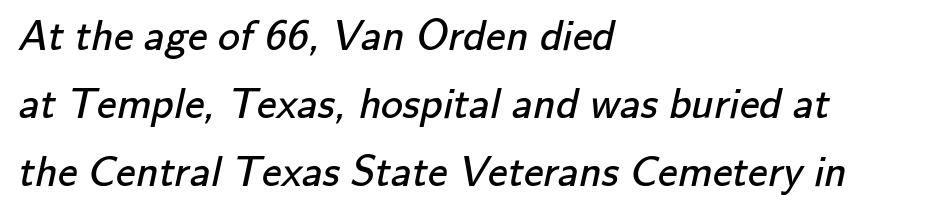
A classic flush-left, rag-right setting is used for this passage. The typesetting does not lean heavy: it is not bold. The text was rendered using a sans face with plain stroke endings. Characters follow at the spacing the type designer built in.
